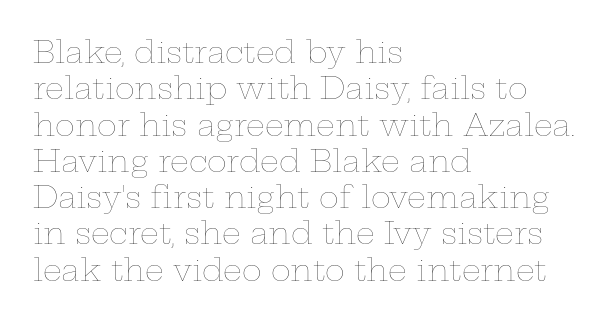
Stroke mass is kept to a normal reading level or below. The string is rendered with underlining switched off. Where is the straight margin? On the left. Note the varied advance widths — an 'i' is clearly narrower than an 'm'. Caption: standard tracking, unaltered. Posture: straight, roman, zero tilt.
